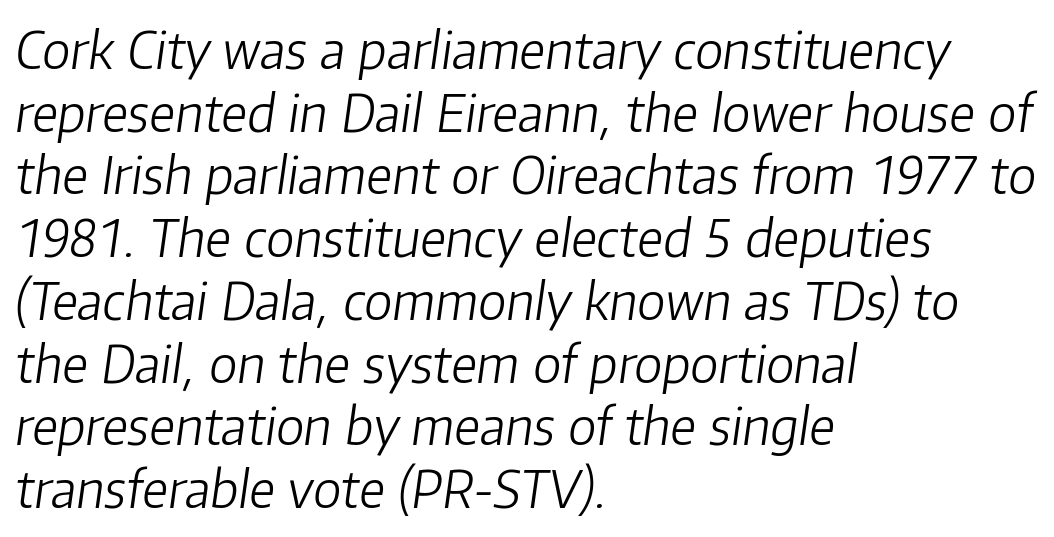
Q: Is the text bold? A: No.
Q: Is the text italic (slanted)? A: Yes, it leans right by about 8 degrees.
Q: Is the text underlined? A: No.
Q: How is the paragraph aligned? A: Left-aligned.
Q: Is the spacing between letters normal or unusually wide? A: Normal.
Q: Width (condensed, normal, or wide)? A: Normal.
Q: Stroke contrast? A: Low.
Q: x-height? A: Medium.
Q: Monospaced? A: No.
